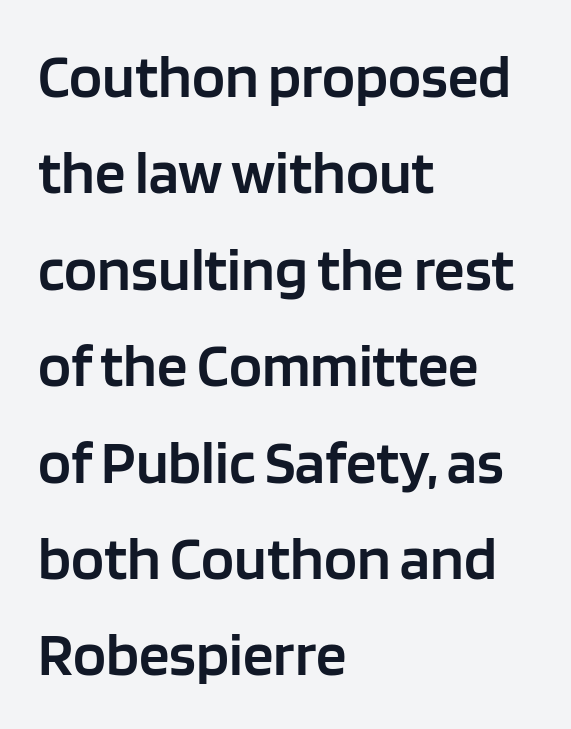
Visually the block forms a straight wall on the left and a jagged coastline on the right. A typesetter would mark this as roman, not italic. Honestly, the letter spacing is just normal — you wouldn't notice it. If you measured baseline to baseline, you'd find a middling distance. What kind of face is this? One without serifs — a sans.
